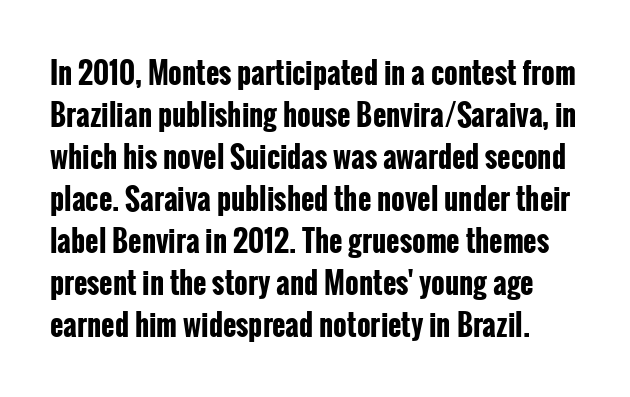
Looks like regular typesetting: each glyph gets only the width it needs. Unlike a traditional serif, this face leaves its strokes unadorned. Students, observe: this is what conventionally led text looks like. Vertical strokes here are truly vertical. Stroke thickness is high; the sample reads as a true bold. Short note: letters normally spaced.
